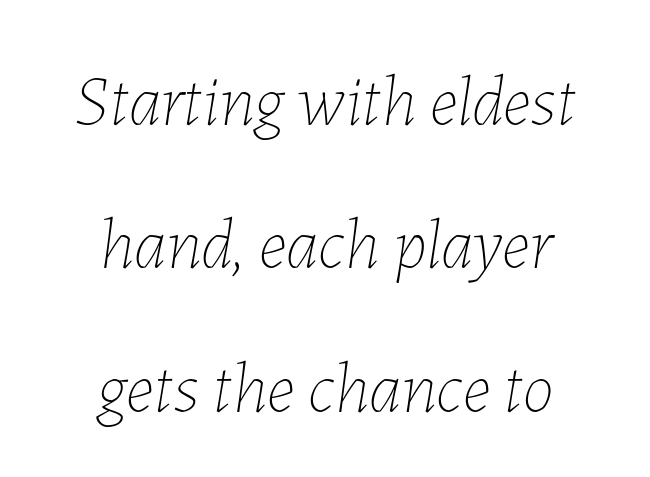
The image shows 71 px thin type, italic (leaning right); set centered, loose line spacing (2.02x), normal letter spacing, not underlined; low stroke contrast and a medium x-height.
